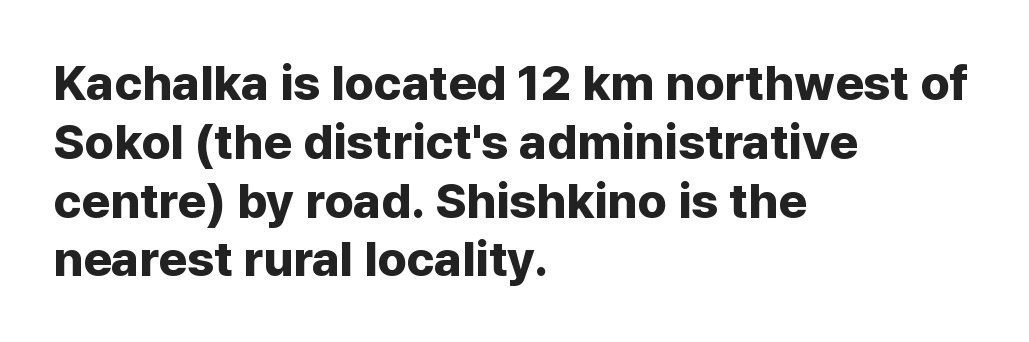
The image shows 49 px bold sans-serif type, upright; set left-aligned, line spacing 1.2x, normal letter spacing, not underlined; low stroke contrast and a medium x-height.
